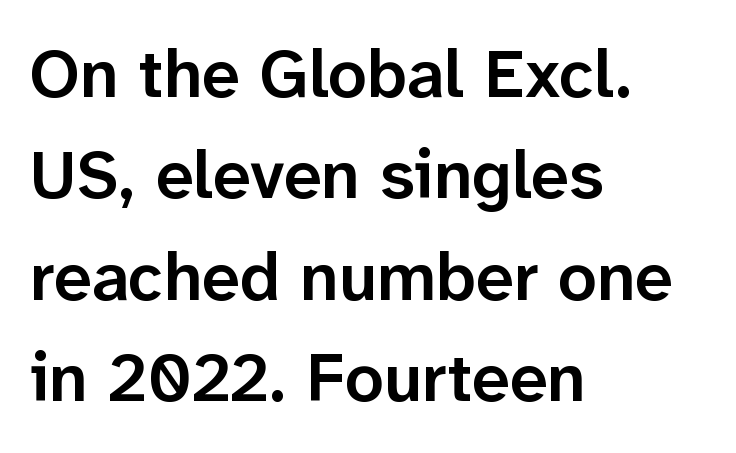
Q: Is the text bold? A: Semi-bold.
Q: Is the text italic (slanted)? A: No, it is upright.
Q: Is the typeface a serif or a sans-serif typeface? A: Sans-serif.
Q: Is the text underlined? A: No.
Q: How is the paragraph aligned? A: Left-aligned.
Q: Is the spacing between letters normal or unusually wide? A: Normal.
Q: Is the spacing between lines tight, normal or loose? A: Normal.
Q: Width (condensed, normal, or wide)? A: Normal.
Q: Stroke contrast? A: Low.
Q: x-height? A: Medium.
Q: Monospaced? A: No.
